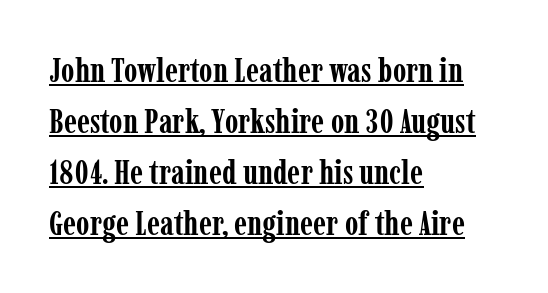
Q: Is the text bold? A: Yes.
Q: Is the text italic (slanted)? A: No, it is upright.
Q: Is the typeface a serif or a sans-serif typeface? A: Serif.
Q: Is the text underlined? A: Yes.
Q: How is the paragraph aligned? A: Left-aligned.
Q: Is the spacing between letters normal or unusually wide? A: Normal.
Q: Is the spacing between lines tight, normal or loose? A: Normal.
Q: Width (condensed, normal, or wide)? A: Condensed.
Q: Stroke contrast? A: Low.
Q: x-height? A: Medium.
Q: Monospaced? A: No.
